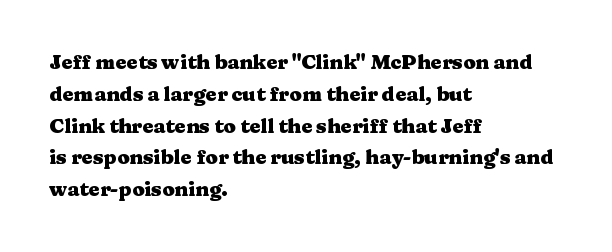
Upright lettering throughout. The foot of each line stays bare and open. Line spacing here is normal. The letters sit at their default tracking, neither squeezed nor spread. The setting favours the left margin, as ordinary paragraphs usually do. These words are printed bold, with thick strokes throughout.
